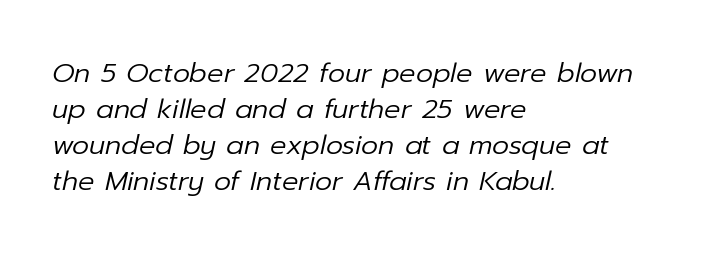
The image shows 27 px text type, italic (leaning right); set left-aligned, normal line spacing (1.33x), normal letter spacing, not underlined.
